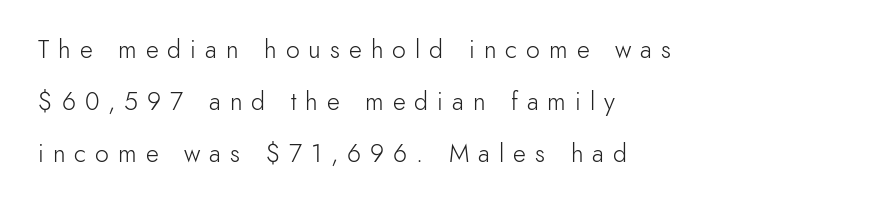
Q: Is the text bold? A: No.
Q: Is the text italic (slanted)? A: No, it is upright.
Q: Is the text underlined? A: No.
Q: How is the paragraph aligned? A: Left-aligned.
Q: Is the spacing between letters normal or unusually wide? A: Unusually wide.
Q: Is the spacing between lines tight, normal or loose? A: Loose.
